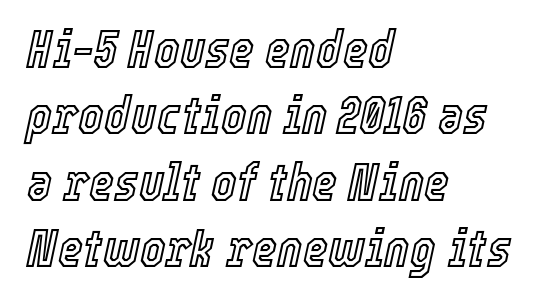
{"italic": "yes", "lean": "right", "slant_degrees": 12, "width": "condensed", "x_height": "medium", "monospaced": "no", "underline": "no", "align": "left", "line_spacing_ratio": 1.23, "letter_spacing": "normal", "letter_spacing_em": 0.0, "glyph_px": 54}
